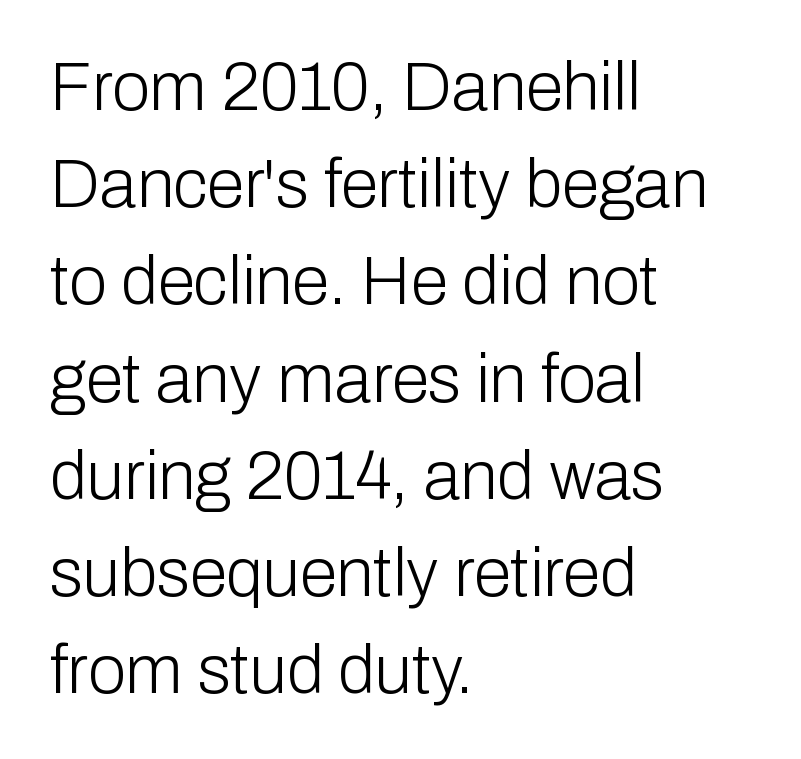
Q: Is the text bold? A: No.
Q: Is the text italic (slanted)? A: No, it is upright.
Q: Is the typeface a serif or a sans-serif typeface? A: Sans-serif.
Q: Is the text underlined? A: No.
Q: How is the paragraph aligned? A: Left-aligned.
Q: Is the spacing between letters normal or unusually wide? A: Normal.
Q: Is the spacing between lines tight, normal or loose? A: Normal.
Q: Width (condensed, normal, or wide)? A: Normal.
Q: Stroke contrast? A: Low.
Q: x-height? A: Medium.
Q: Monospaced? A: No.
